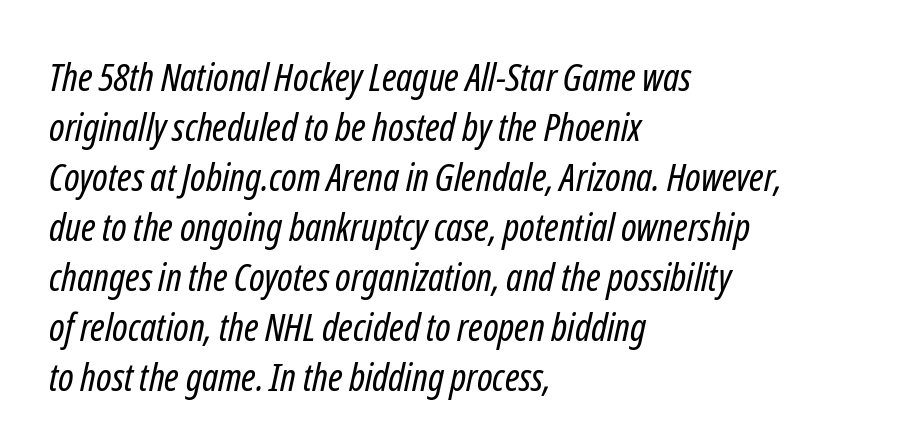
Q: Is the text bold? A: No.
Q: Is the typeface a serif or a sans-serif typeface? A: Sans-serif.
Q: Is the text underlined? A: No.
Q: How is the paragraph aligned? A: Left-aligned.
Q: Is the spacing between letters normal or unusually wide? A: Normal.
Q: Is the spacing between lines tight, normal or loose? A: Normal.
Q: Width (condensed, normal, or wide)? A: Condensed.
Q: Stroke contrast? A: Low.
Q: x-height? A: Medium.
Q: Monospaced? A: No.
